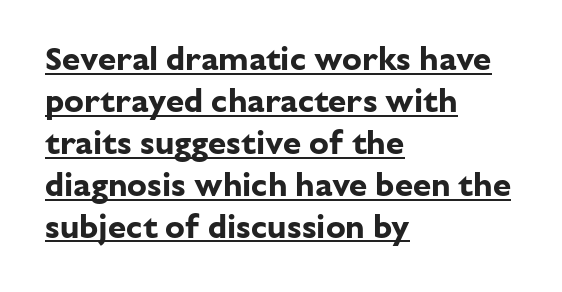
The image shows 33 px bold sans-serif type, upright; set left-aligned, normal line spacing (1.27x), normal letter spacing, underlined; low stroke contrast and a medium x-height.
